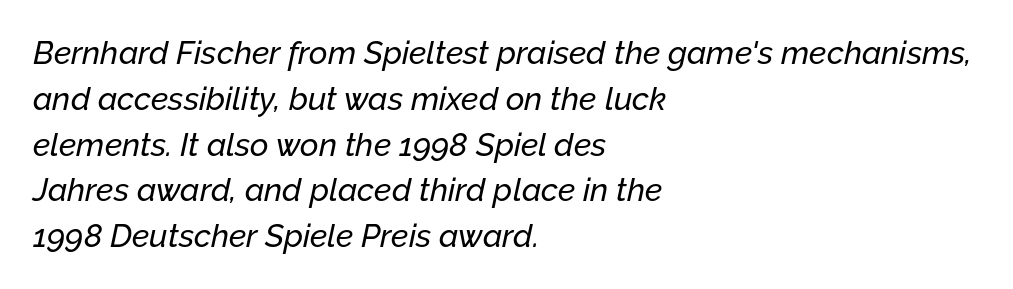
{"italic": "yes", "lean": "right", "slant_degrees": 12, "width": "normal", "stroke_contrast": "low", "x_height": "medium", "monospaced": "no", "underline": "no", "align": "left", "line_spacing": "normal", "line_spacing_ratio": 1.43, "letter_spacing": "normal", "letter_spacing_em": 0.0, "glyph_px": 32}
